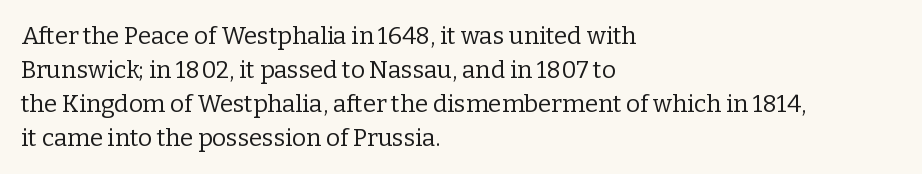
Q: Is the text bold? A: No.
Q: Is the text italic (slanted)? A: No, it is upright.
Q: Is the text underlined? A: No.
Q: How is the paragraph aligned? A: Left-aligned.
Q: Is the spacing between letters normal or unusually wide? A: Normal.
Q: Is the spacing between lines tight, normal or loose? A: Normal.
